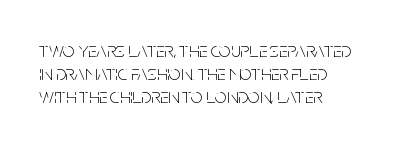
The foot of each line stays bare and open. Reading down the block, your eye returns to a fixed left position each line. Characters follow at the spacing the type designer built in. The letters look calm and open, with moderate or lighter stems. Italic? Not at all — the glyphs are vertical. The line-height multiplier appears low, near solid setting.
